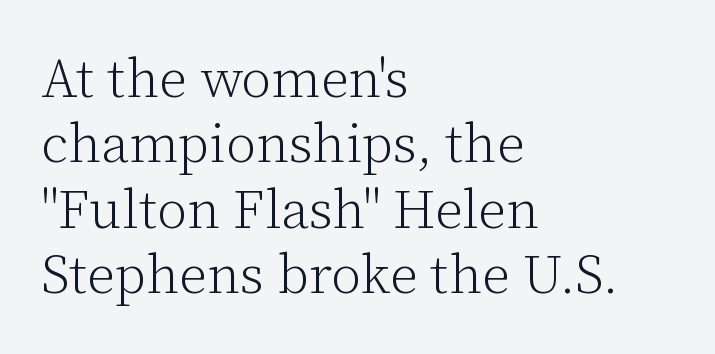
The image shows 54 px light serif type, upright; set left-aligned, line spacing 1.21x, normal letter spacing, not underlined; low stroke contrast and a medium x-height.
